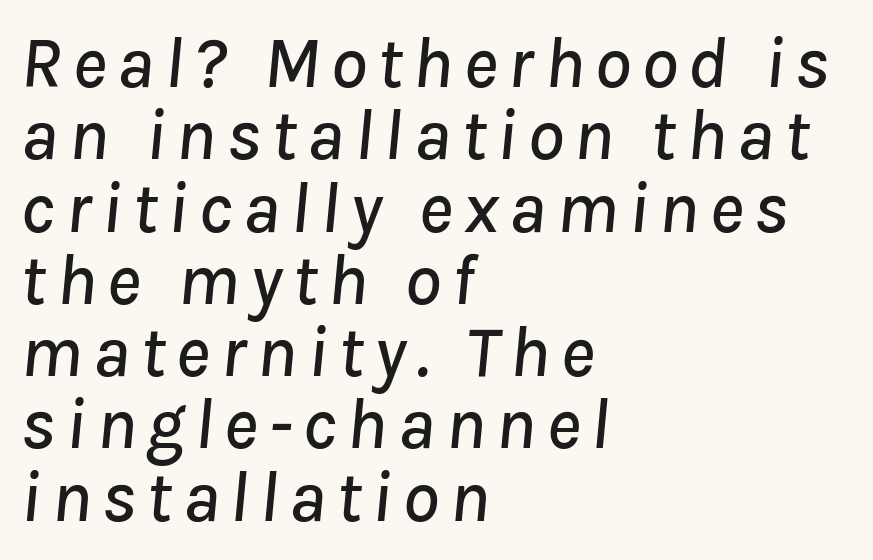
Think of a printed novel: that variable character pitch is what you see here. There's an unmistakable incline to the writing here. Students, observe: this is what under-led, compact text looks like. The text block is weighted toward the left margin, trailing off unevenly rightward.
